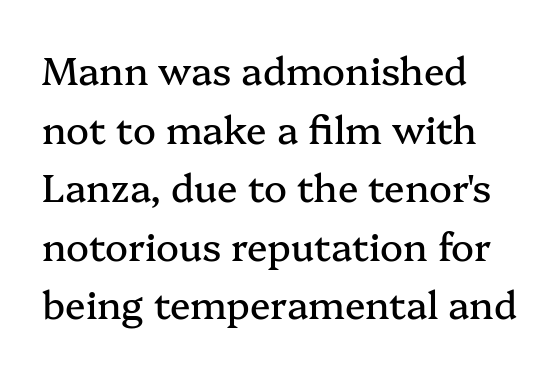
Q: Is the text italic (slanted)? A: No, it is upright.
Q: Is the typeface a serif or a sans-serif typeface? A: Serif.
Q: Is the text underlined? A: No.
Q: How is the paragraph aligned? A: Left-aligned.
Q: Is the spacing between letters normal or unusually wide? A: Normal.
Q: Is the spacing between lines tight, normal or loose? A: Normal.
Q: Width (condensed, normal, or wide)? A: Normal.
Q: Stroke contrast? A: Medium.
Q: x-height? A: Medium.
Q: Monospaced? A: No.
